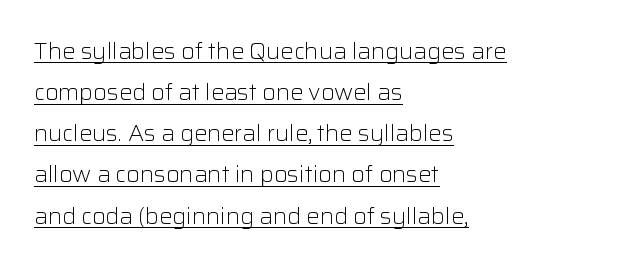
{"italic": "no", "bold": "no", "underline": "yes", "align": "left", "line_spacing_ratio": 1.87, "letter_spacing": "normal", "letter_spacing_em": 0.0, "glyph_px": 22}
